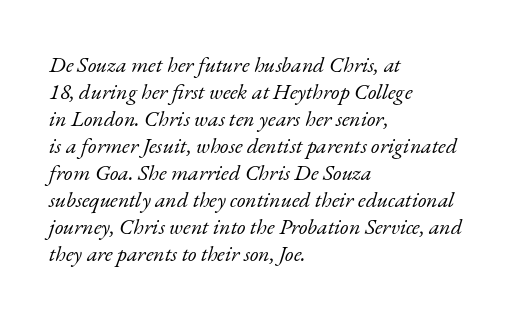
A classic flush-left, rag-right setting is used for this passage. This reads as an unemphasized weight, regular at the heaviest. The line texture is even and compact thanks to regular tracking. The letters are slanted; this is an italic face. Decoration check: the copy has no underline.
